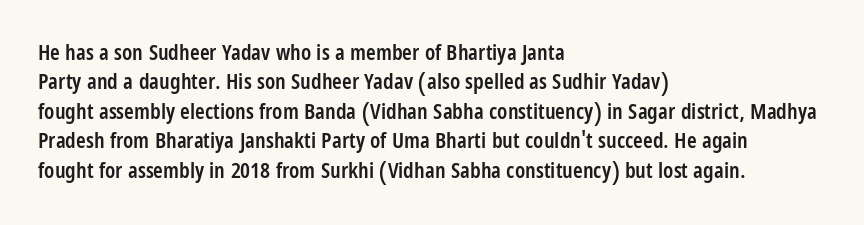
{"italic": "no", "bold": "semi", "underline": "no", "align": "left", "line_spacing": "normal", "line_spacing_ratio": 1.34, "letter_spacing": "normal", "letter_spacing_em": 0.0, "glyph_px": 22}
